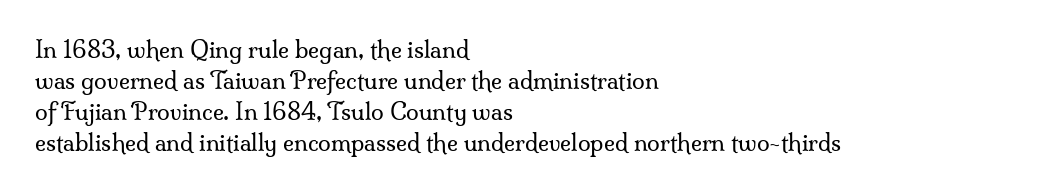
Posture: upright roman. The ragged edge is on the right, which tells us the setting is flush left. Reading down the column, the eye jumps a familiar distance to each next line. The specimen omits any rule beneath the text block's lines. The face looks like a standard text weight, possibly lighter.
